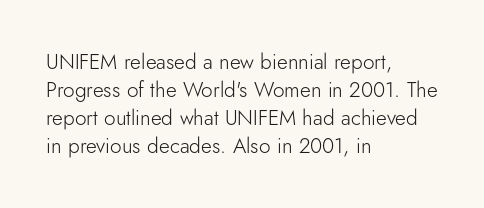
Visually the block forms a straight wall on the left and a jagged coastline on the right. Style check: upright. Bold? No — there's no thickening of the strokes. Notice how descenders clear the ascenders below comfortably — that's standard leading. Each word holds together tightly as a unit, with standard inter-letter gaps.
